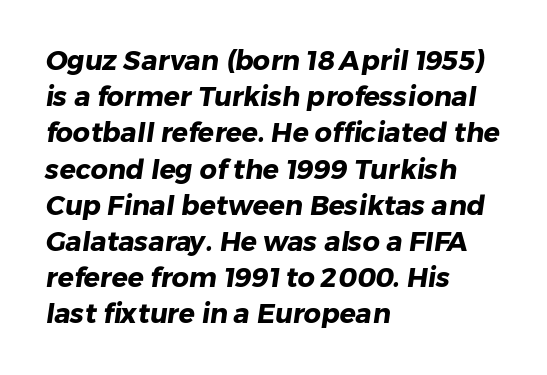
The image shows 27 px bold type; set left-aligned, normal line spacing (1.34x), normal letter spacing, not underlined.
